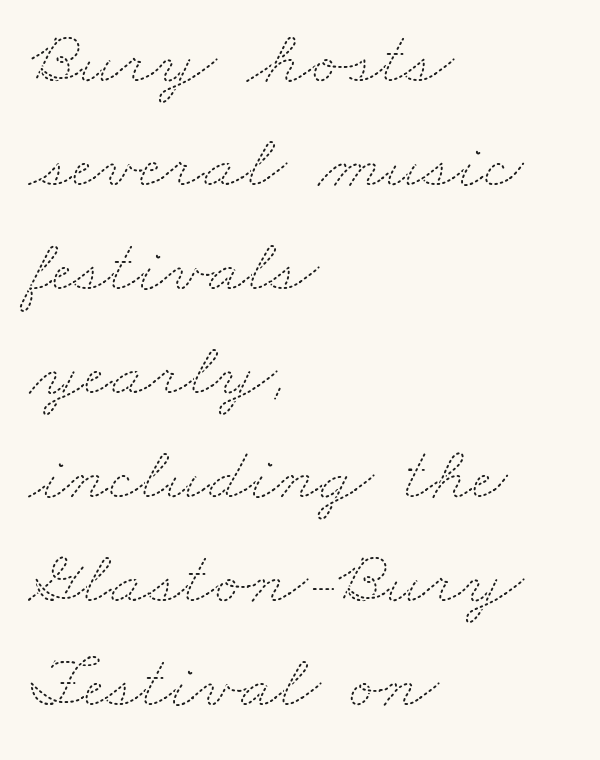
{"bold": "no", "weight": "thin", "width": "wide", "stroke_contrast": "medium", "x_height": "small", "monospaced": "no", "underline": "no", "align": "left", "line_spacing": "normal", "line_spacing_ratio": 1.35, "letter_spacing": "normal", "letter_spacing_em": 0.0, "glyph_px": 77}
